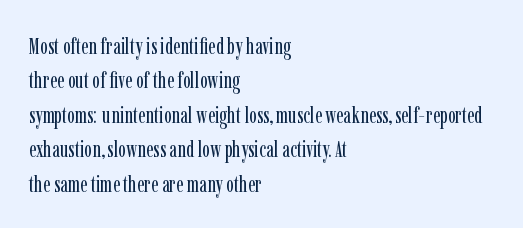
Observe the ordinary spacing: letters are neighbours, not strangers. Only glyphs here, with clear space below each row. Honestly, the row spacing looks completely unremarkable. No letter is thick-stroked: the sample isn't bold.
